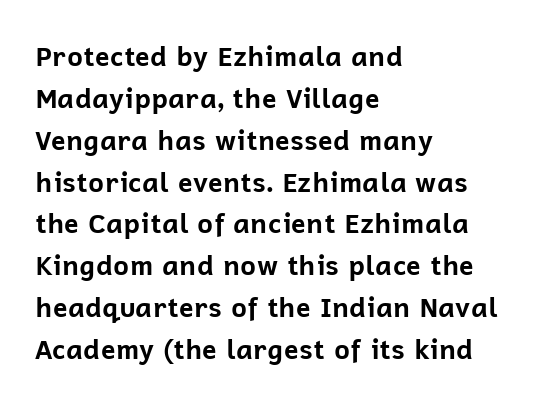
The image shows 27 px bold type, upright; set left-aligned, normal line spacing (1.55x), normal letter spacing, not underlined.
